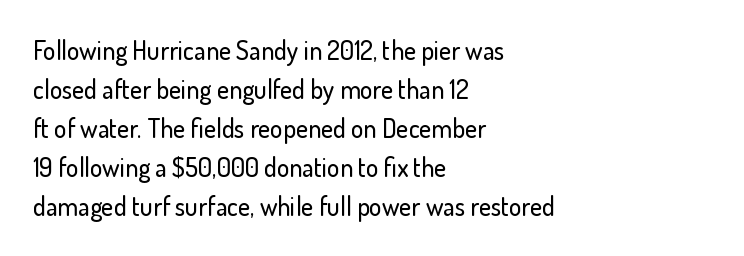
The compositor pushed each line to the left boundary. Every stem runs plumb, perpendicular to the baseline. This sample keeps an unexceptional amount of space between lines. Here the glyphs are tracked normally, forming tight word shapes. Descender tails drop into unmarked territory.
